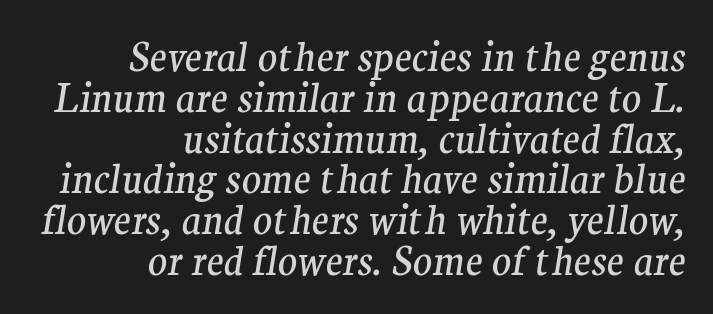
Is this a heavy cut? Hardly; it is regular or lighter. The zone under the glyphs is completely vacant. Honestly, the rows look squashed on top of each other. The paragraph shown leans on its right margin.
